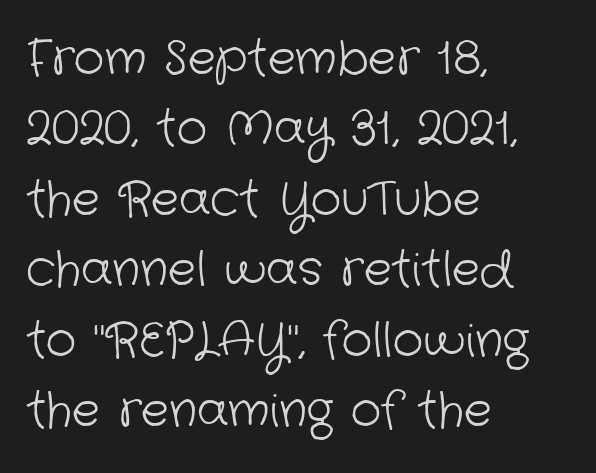
{"serif": "no", "bold": "no", "weight": "light", "width": "normal", "stroke_contrast": "low", "x_height": "medium", "monospaced": "no", "underline": "no", "align": "left", "line_spacing": "normal", "line_spacing_ratio": 1.5, "letter_spacing": "normal", "letter_spacing_em": 0.0, "glyph_px": 47}
